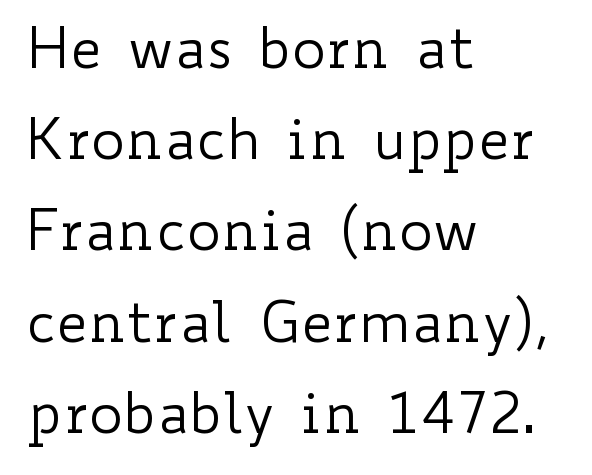
These lines are rendered in a variable-pitch font. These lines keep a tight, regular rhythm from letter to letter. Vertical strokes here are truly vertical. Horizontal bands of white between lines are of average thickness. Underlining? Definitely not there.
